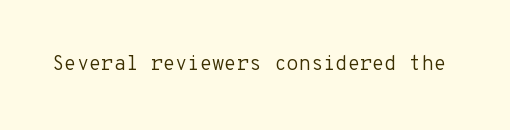
Posture: upright roman. Short note: letters normally spaced. The weight would be labelled regular, book, light, or lighter still. Lines of text with bare space underneath.
